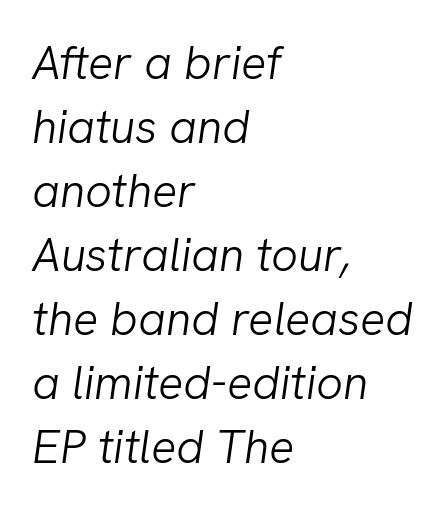
Successive baselines arrive at the customary interval. Notice how the passage keeps a crisp vertical edge on the left only. Designer's note — italics engaged. Underline: absent. Short note: letters normally spaced. The letterforms sit at book weight or below.
